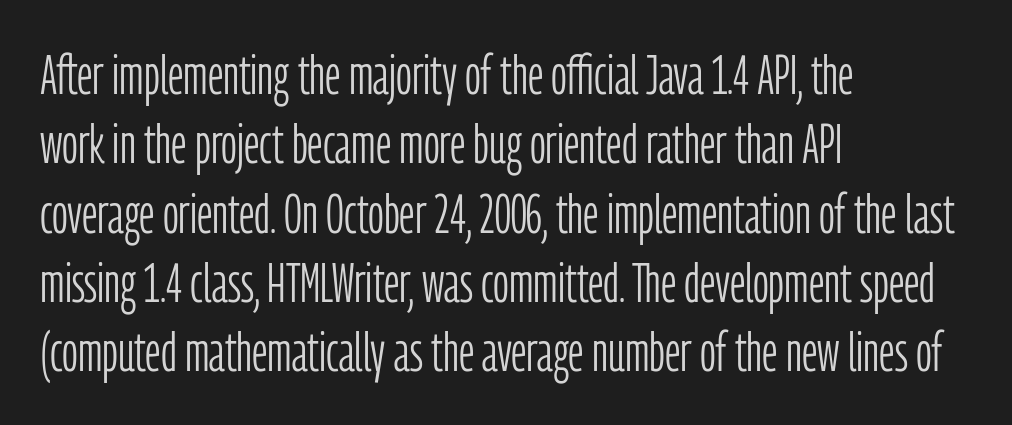
Weight: in the light-to-regular range. Observe the absence of serifs on each vertical stroke in this sample. Regarding leading, the lines here are spaced in the standard way. Style check: upright. The specimen omits any rule beneath the text block's lines.
